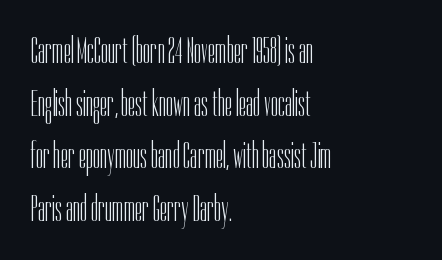
The image shows 37 px light, condensed sans-serif type, upright; set left-aligned, normal line spacing (1.42x), normal letter spacing, not underlined; low stroke contrast and a medium x-height.
